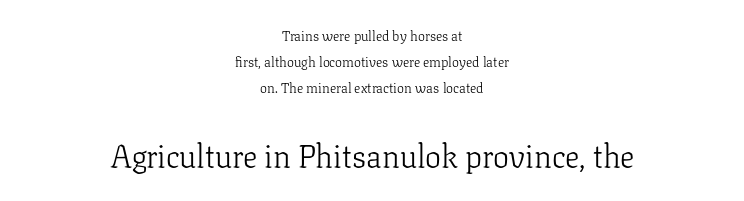
{"serif": "yes", "italic": "no", "bold": "no", "weight": "light", "width": "normal", "stroke_contrast": "low", "x_height": "medium", "monospaced": "no", "underline": "no", "align": "center", "line_spacing_ratio": 1.86, "letter_spacing": "normal", "letter_spacing_em": 0.0, "larger_block": "second", "size_ratio": 2.29, "glyph_px": 32}
